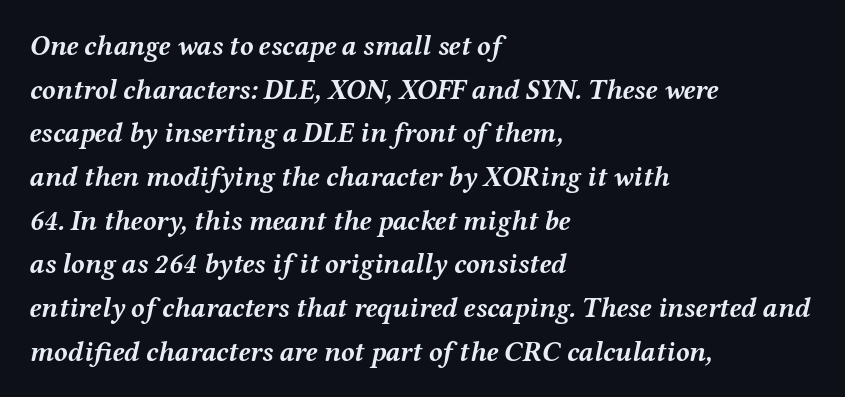
Q: Is the text bold? A: Yes.
Q: Is the text italic (slanted)? A: Yes, it leans right by about 12 degrees.
Q: Is the text underlined? A: No.
Q: How is the paragraph aligned? A: Left-aligned.
Q: Is the spacing between letters normal or unusually wide? A: Normal.
Q: Is the spacing between lines tight, normal or loose? A: Normal.
Q: Width (condensed, normal, or wide)? A: Wide.
Q: Stroke contrast? A: Medium.
Q: x-height? A: Medium.
Q: Monospaced? A: No.
